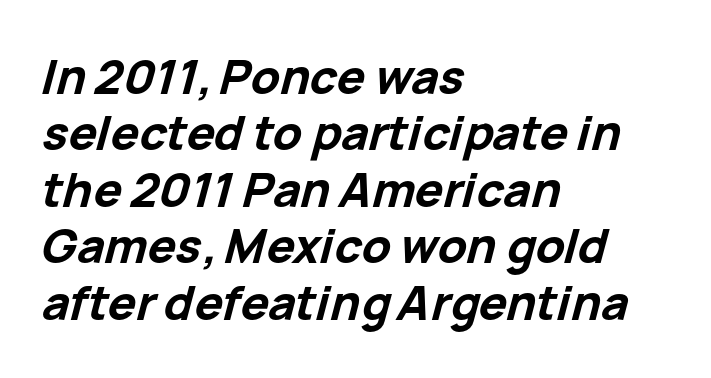
Posture: slanted. The face used here is rendered with its standard letterfit. In terms of weight, the rendering is a true, heavy bold. This rendering uses left alignment, leaving the right contour irregular.
